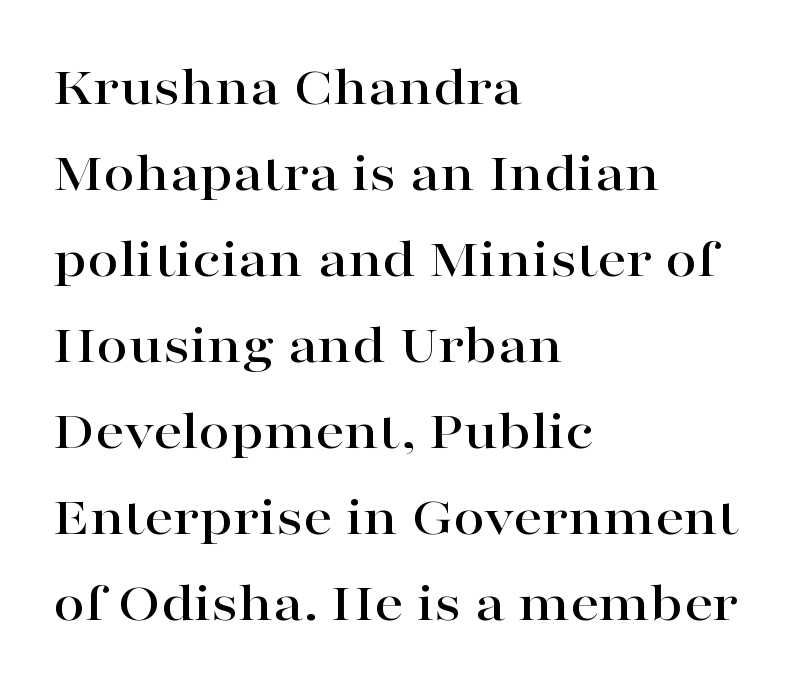
Q: Is the text italic (slanted)? A: No, it is upright.
Q: Is the typeface a serif or a sans-serif typeface? A: Serif.
Q: Is the text underlined? A: No.
Q: How is the paragraph aligned? A: Left-aligned.
Q: Is the spacing between letters normal or unusually wide? A: Normal.
Q: Is the spacing between lines tight, normal or loose? A: Normal.
Q: Width (condensed, normal, or wide)? A: Wide.
Q: Stroke contrast? A: High.
Q: x-height? A: Medium.
Q: Monospaced? A: No.
